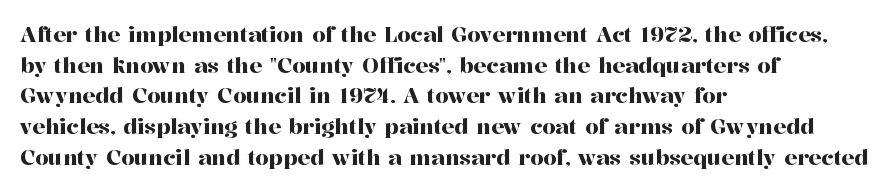
{"italic": "no", "underline": "no", "align": "left", "line_spacing": "normal", "line_spacing_ratio": 1.46, "letter_spacing": "normal", "letter_spacing_em": 0.0, "glyph_px": 21}
